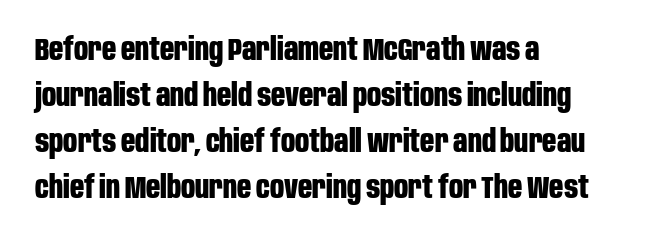
The image shows 31 px bold, condensed sans-serif type, upright; set left-aligned, normal line spacing (1.48x), normal letter spacing, not underlined; low stroke contrast and a large x-height.
